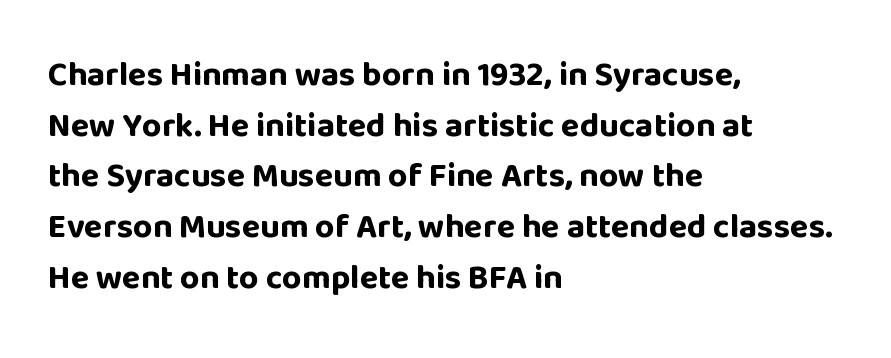
{"serif": "no", "italic": "no", "bold": "yes", "weight": "bold", "width": "normal", "stroke_contrast": "low", "x_height": "large", "monospaced": "no", "underline": "no", "align": "left", "line_spacing": "normal", "line_spacing_ratio": 1.49, "letter_spacing": "normal", "letter_spacing_em": 0.0, "glyph_px": 34}
